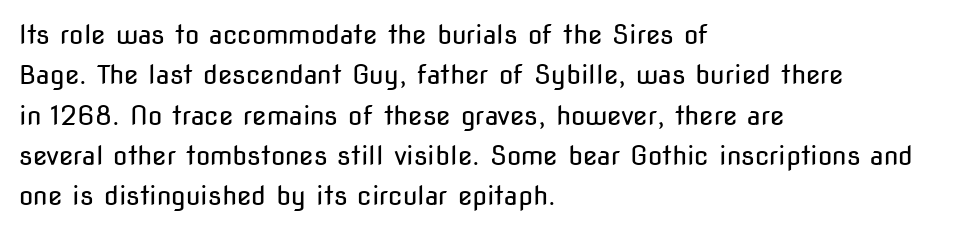
Check the space under the baseline: it is left empty. The type sits square on the baseline with zero lean. Line spacing here is normal. Casual observation: everything's shoved over to the left. Honestly, the letter spacing is just normal — you wouldn't notice it.
